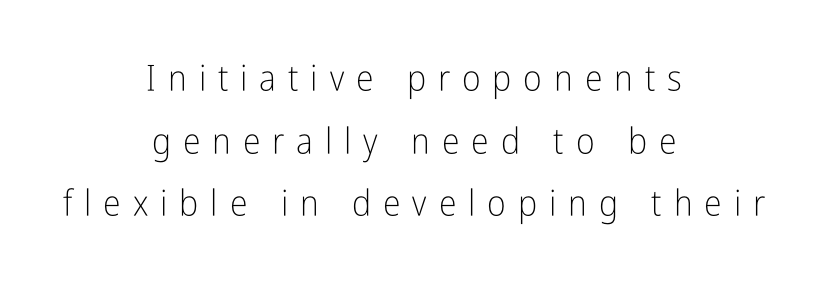
What kind of face is this? One without serifs — a sans. Posture: upright roman. These lines are rendered in a variable-pitch font. The rendering inserts visible extra space after every character.
